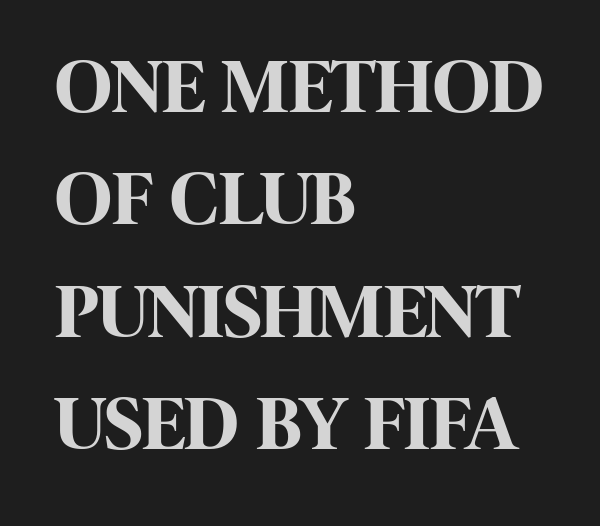
{"serif": "no", "italic": "no", "bold": "yes", "weight": "bold", "width": "condensed", "stroke_contrast": "high", "x_height": "large", "monospaced": "no", "underline": "no", "align": "left", "line_spacing": "normal", "line_spacing_ratio": 1.44, "letter_spacing": "normal", "letter_spacing_em": 0.0, "glyph_px": 78}
